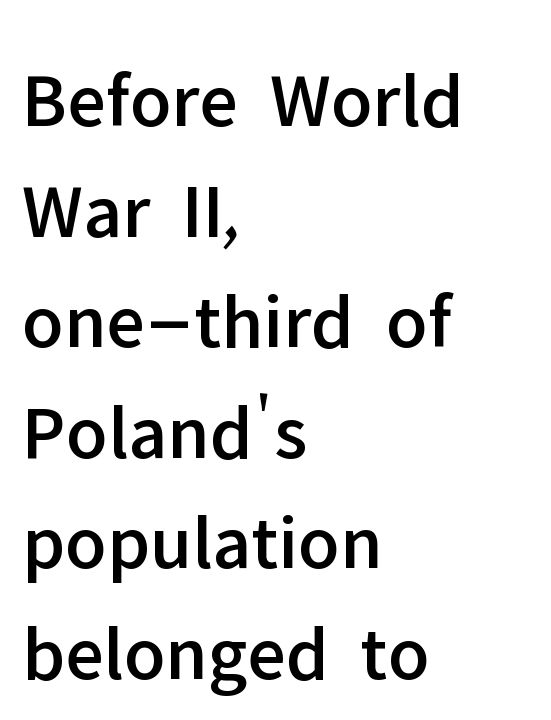
This sample keeps an unexceptional amount of space between lines. The glyphs are unaccompanied by any horizontal stroke below them. Letterform terminals end flat and unadorned throughout the passage. A roman cut, with each character standing at attention. These lines are set flush left with a ragged right edge. A typesetter would call this zero additional tracking.
